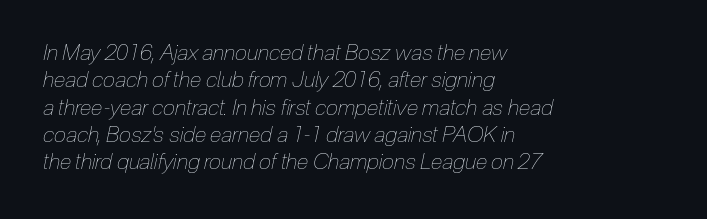
{"italic": "yes", "lean": "right", "slant_degrees": 12, "bold": "no", "underline": "no", "align": "left", "line_spacing_ratio": 1.24, "letter_spacing": "normal", "letter_spacing_em": 0.0, "glyph_px": 22}
